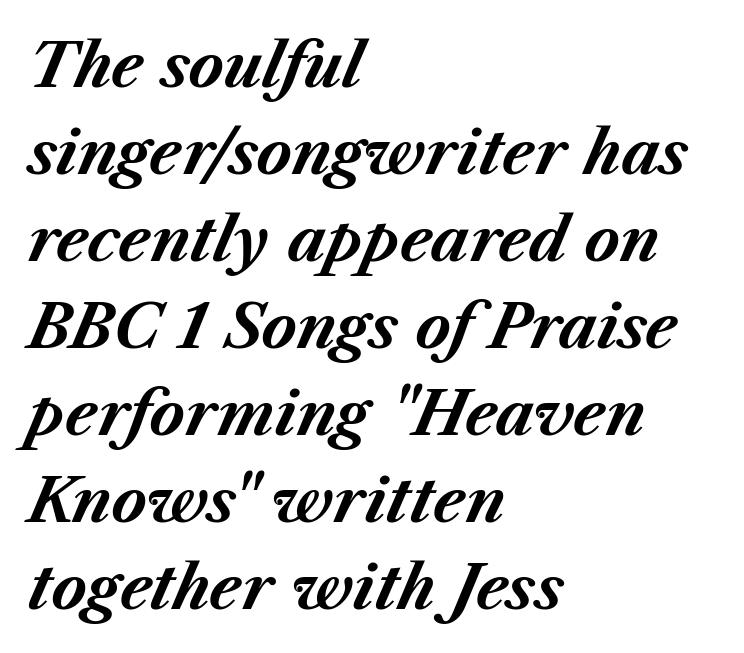
Notice how thick the strokes are: this is what a full bold looks like. This rendering uses left alignment, leaving the right contour irregular. The letterforms sit shoulder to shoulder at normal distance. You could not count columns in this text — the font is proportionally spaced. Looking at the ascenders, they clearly lean. Underline: absent.
